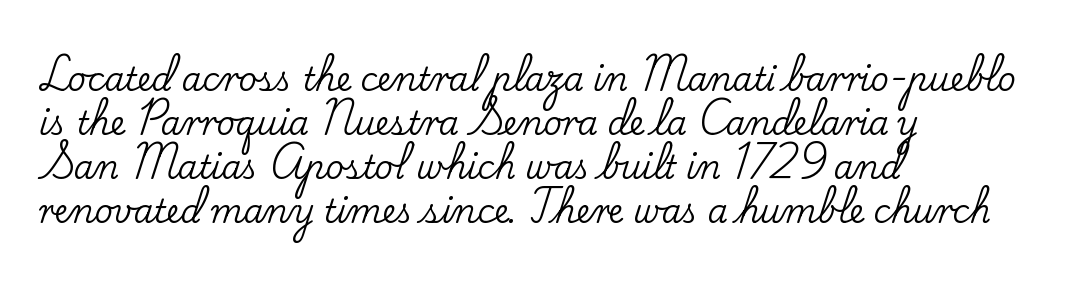
Any mark beneath the type? The region is blank. Old-style or modern, the face here clearly has serifs. Words appear dense and cohesive because spacing is normal. The typesetter chose a ragged-right arrangement here. Looks like regular typesetting: each glyph gets only the width it needs.
